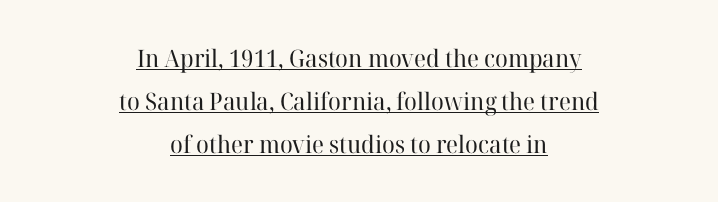
Q: Is the text bold? A: No.
Q: Is the text italic (slanted)? A: No, it is upright.
Q: Is the text underlined? A: Yes.
Q: How is the paragraph aligned? A: Centered.
Q: Is the spacing between letters normal or unusually wide? A: Normal.
